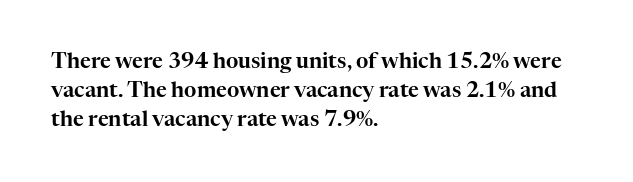
Q: Is the text italic (slanted)? A: No, it is upright.
Q: Is the text underlined? A: No.
Q: How is the paragraph aligned? A: Left-aligned.
Q: Is the spacing between letters normal or unusually wide? A: Normal.
Q: Is the spacing between lines tight, normal or loose? A: Normal.
